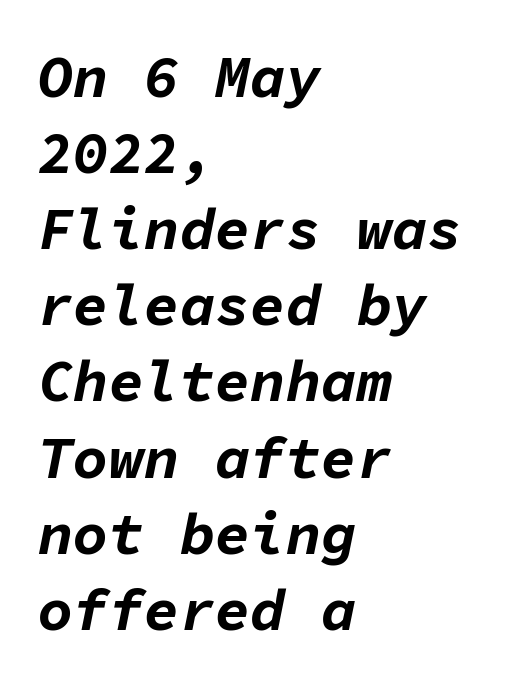
{"italic": "yes", "lean": "right", "slant_degrees": 11, "bold": "yes", "weight": "bold", "width": "normal", "stroke_contrast": "low", "x_height": "medium", "monospaced": "yes", "underline": "no", "align": "left", "line_spacing": "normal", "line_spacing_ratio": 1.29, "letter_spacing": "normal", "letter_spacing_em": 0.0, "glyph_px": 59}
